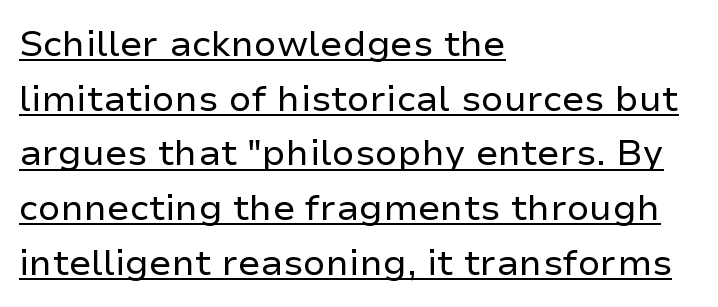
Q: Is the text bold? A: No.
Q: Is the text italic (slanted)? A: No, it is upright.
Q: Is the typeface a serif or a sans-serif typeface? A: Sans-serif.
Q: Is the text underlined? A: Yes.
Q: How is the paragraph aligned? A: Left-aligned.
Q: Is the spacing between letters normal or unusually wide? A: Normal.
Q: Is the spacing between lines tight, normal or loose? A: Normal.
Q: Width (condensed, normal, or wide)? A: Normal.
Q: Stroke contrast? A: Low.
Q: x-height? A: Medium.
Q: Monospaced? A: No.
